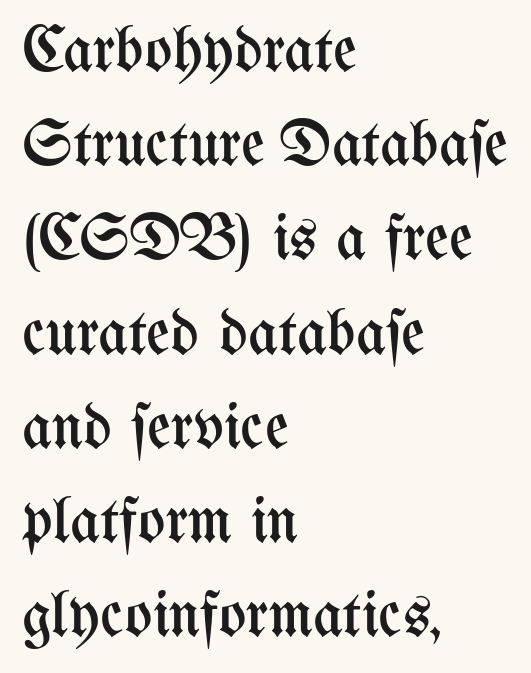
The image shows 65 px regular-weight, condensed type, upright; set left-aligned, normal line spacing (1.45x), normal letter spacing, not underlined; medium stroke contrast and a medium x-height.
